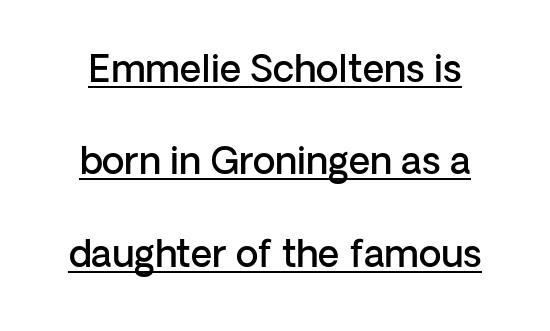
The image shows 37 px semibold sans-serif type, upright; set loose line spacing (2.5x), normal letter spacing, underlined; low stroke contrast and a medium x-height.
